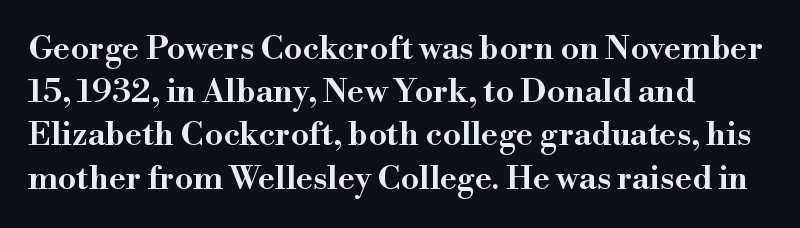
The image shows 33 px semibold serif type, upright; set left-aligned, normal line spacing (1.31x), normal letter spacing, not underlined; high stroke contrast and a small x-height.
